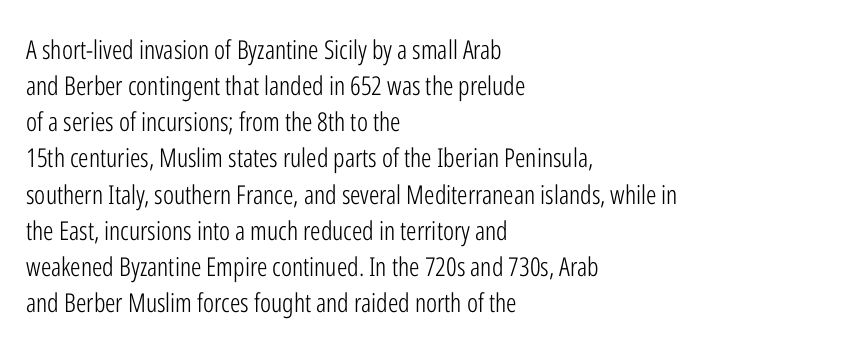
Teacher's note: observe the even left margin — that is flush-left alignment. Students, note that the glyphs here touch the page at normal intervals. Do the letters lean? They stand straight. Descenders hang freely into open space. Stem width sits at or under what a default text font uses.
